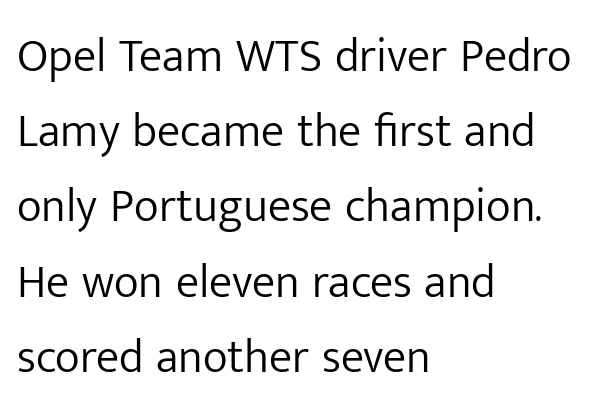
{"serif": "no", "italic": "no", "bold": "no", "weight": "light", "width": "normal", "stroke_contrast": "low", "x_height": "medium", "monospaced": "no", "underline": "no", "align": "left", "line_spacing": "normal", "line_spacing_ratio": 1.6, "letter_spacing": "normal", "letter_spacing_em": 0.0, "glyph_px": 47}
